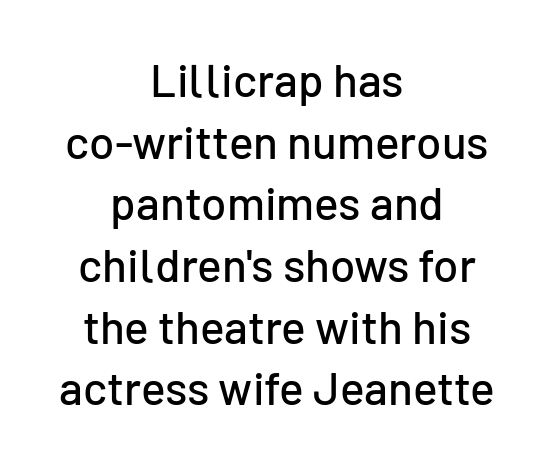
The image shows 46 px sans-serif type, upright; set centered, normal line spacing (1.34x), normal letter spacing, not underlined; low stroke contrast and a medium x-height.
